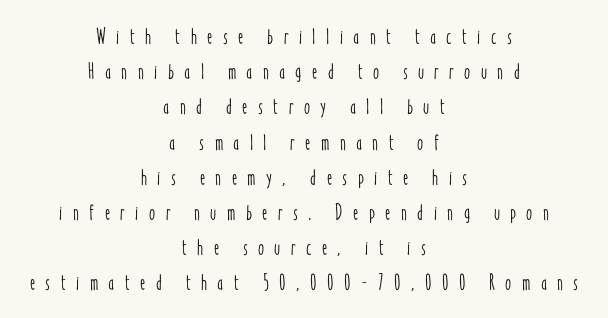
Q: Is the text italic (slanted)? A: No, it is upright.
Q: Is the text underlined? A: No.
Q: How is the paragraph aligned? A: Centered.
Q: Is the spacing between letters normal or unusually wide? A: Unusually wide.
Q: Is the spacing between lines tight, normal or loose? A: Normal.
